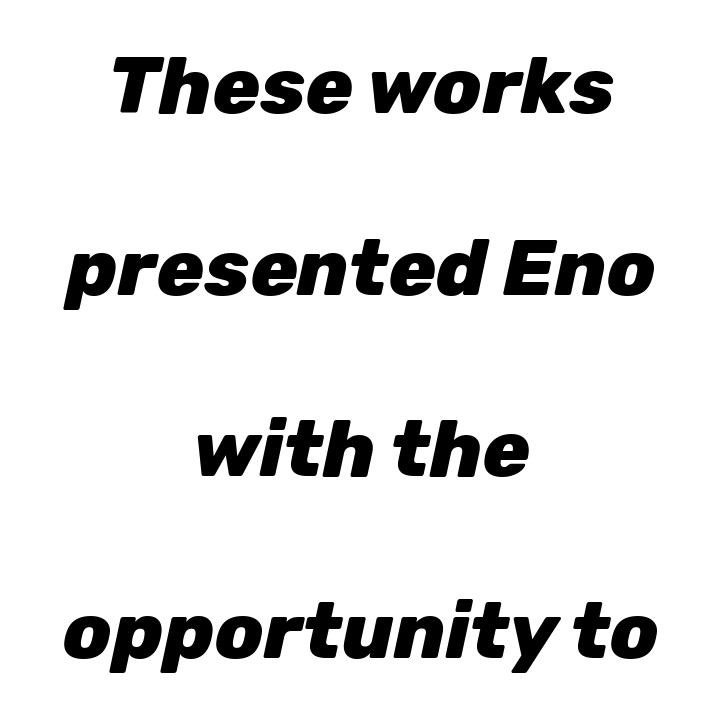
The rendering positions every line midway between the sides. Here the glyphs are tracked normally, forming tight word shapes. Descenders hang freely into open space. These lines are rendered in a variable-pitch font.
